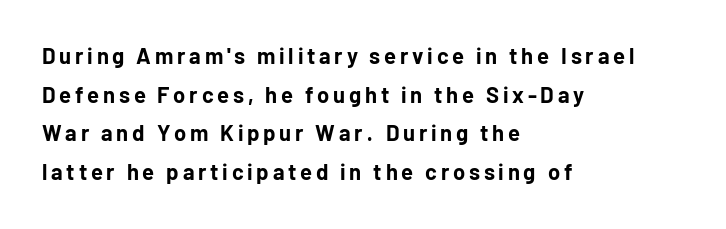
The image shows 22 px bold type, upright; set left-aligned, line spacing 1.76x, not underlined.
